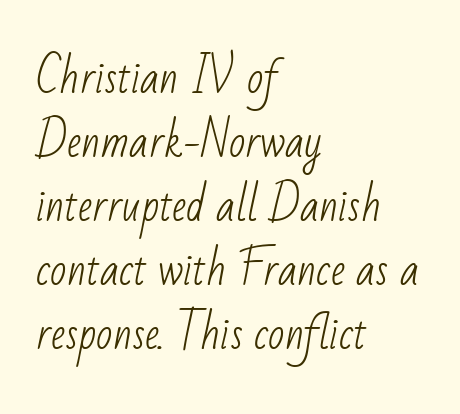
The image shows 43 px light, condensed sans-serif type; set left-aligned, normal line spacing (1.49x), normal letter spacing, not underlined; low stroke contrast and a small x-height.
